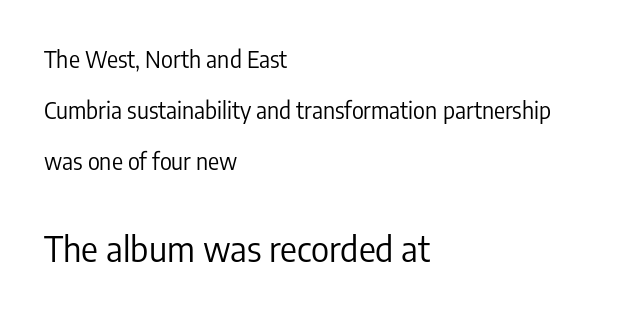
{"serif": "no", "italic": "no", "bold": "no", "weight": "regular", "width": "condensed", "stroke_contrast": "low", "x_height": "medium", "monospaced": "no", "underline": "no", "align": "left", "line_spacing": "loose", "line_spacing_ratio": 2.22, "letter_spacing": "normal", "letter_spacing_em": 0.0, "larger_block": "second", "size_ratio": 1.52, "glyph_px": 35}
